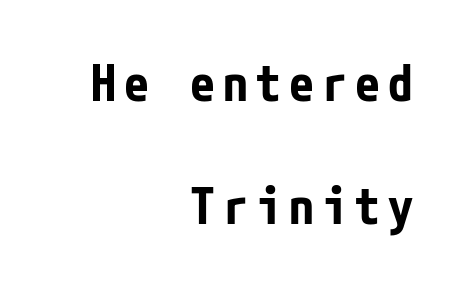
{"serif": "no", "italic": "no", "bold": "yes", "weight": "bold", "width": "condensed", "stroke_contrast": "low", "x_height": "medium", "underline": "no", "align": "right", "line_spacing": "loose", "line_spacing_ratio": 2.46, "glyph_px": 50}
